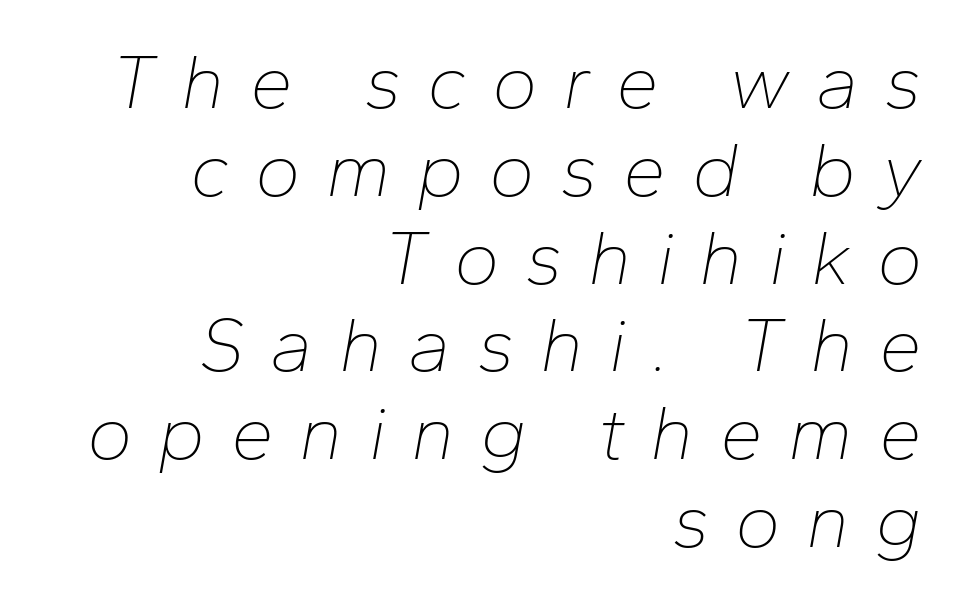
Q: Is the text bold? A: No.
Q: Is the text italic (slanted)? A: Yes, it leans right by about 10 degrees.
Q: Is the text underlined? A: No.
Q: How is the paragraph aligned? A: Right-aligned.
Q: Is the spacing between letters normal or unusually wide? A: Unusually wide.
Q: Is the spacing between lines tight, normal or loose? A: Tight.
Q: Width (condensed, normal, or wide)? A: Normal.
Q: Stroke contrast? A: Low.
Q: x-height? A: Medium.
Q: Monospaced? A: No.
